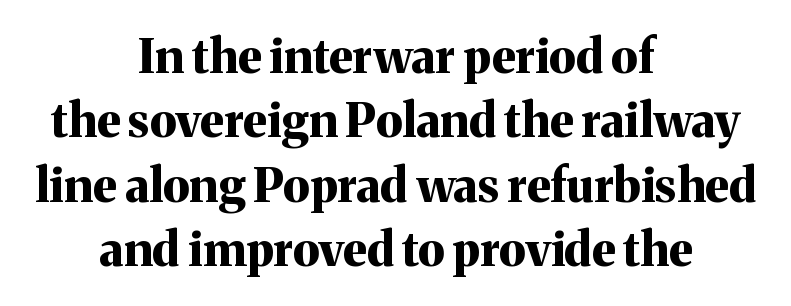
{"serif": "yes", "italic": "no", "bold": "yes", "weight": "bold", "width": "normal", "stroke_contrast": "medium", "x_height": "medium", "monospaced": "no", "underline": "no", "align": "center", "line_spacing": "normal", "line_spacing_ratio": 1.37, "letter_spacing": "normal", "letter_spacing_em": 0.0, "glyph_px": 47}
